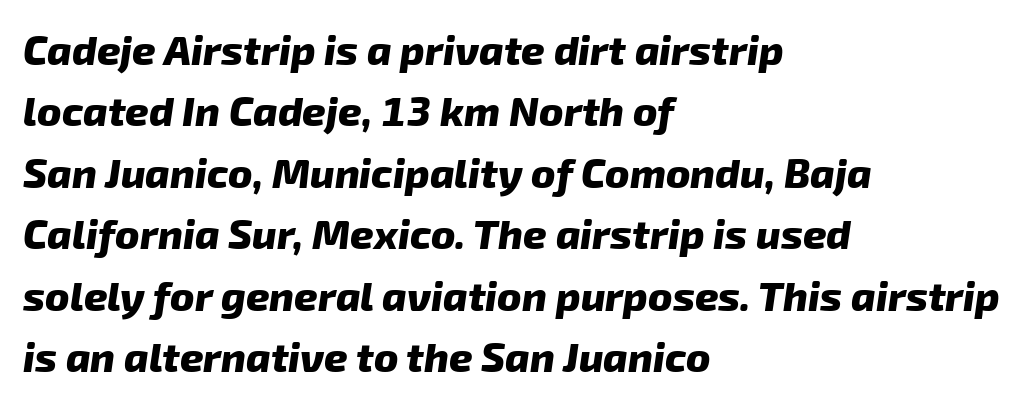
The passage shown is typeset with a sans-serif family. Horizontal alignment here is leftward, the default for most running prose. Baseline-to-baseline distance is the conventional proportion of letter height. Letter spacing: default.
